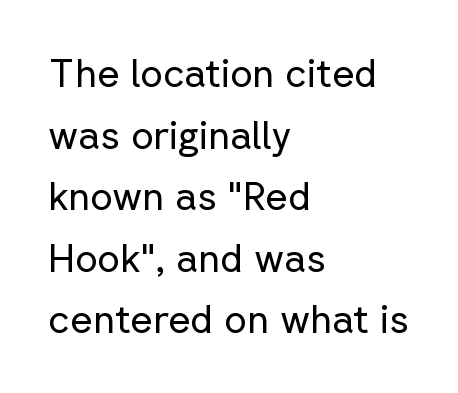
Q: Is the text bold? A: No.
Q: Is the text italic (slanted)? A: No, it is upright.
Q: Is the typeface a serif or a sans-serif typeface? A: Sans-serif.
Q: Is the text underlined? A: No.
Q: How is the paragraph aligned? A: Left-aligned.
Q: Is the spacing between letters normal or unusually wide? A: Normal.
Q: Is the spacing between lines tight, normal or loose? A: Normal.
Q: Width (condensed, normal, or wide)? A: Normal.
Q: Stroke contrast? A: Low.
Q: x-height? A: Medium.
Q: Monospaced? A: No.
